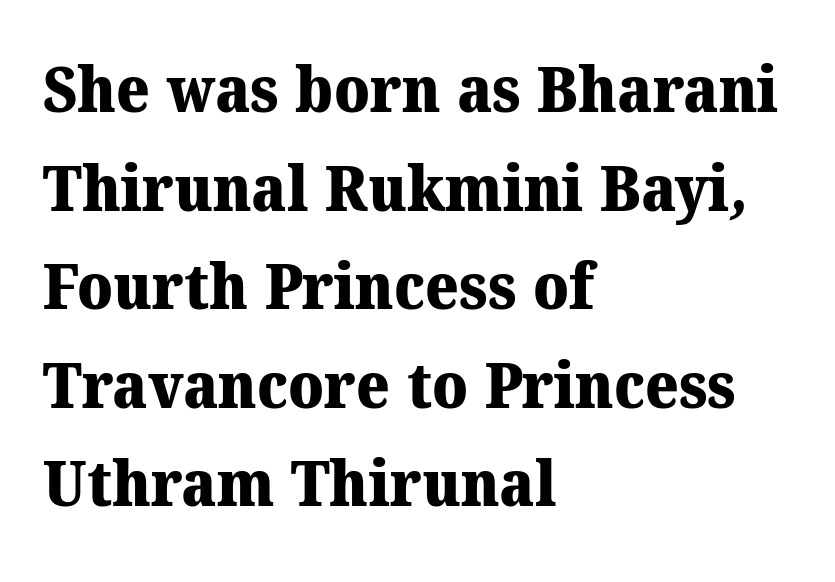
Q: Is the text bold? A: Yes.
Q: Is the typeface a serif or a sans-serif typeface? A: Serif.
Q: Is the text underlined? A: No.
Q: How is the paragraph aligned? A: Left-aligned.
Q: Is the spacing between letters normal or unusually wide? A: Normal.
Q: Is the spacing between lines tight, normal or loose? A: Normal.
Q: Width (condensed, normal, or wide)? A: Normal.
Q: Stroke contrast? A: Medium.
Q: x-height? A: Medium.
Q: Monospaced? A: No.
